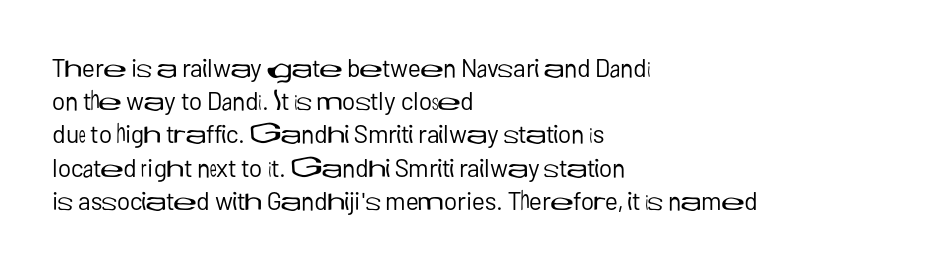
These lines sit exactly where default settings would place them. Decoration check: the copy has no underline. The typeface has the unassuming heft of standard copy or less. Horizontal alignment here is leftward, the default for most running prose.
